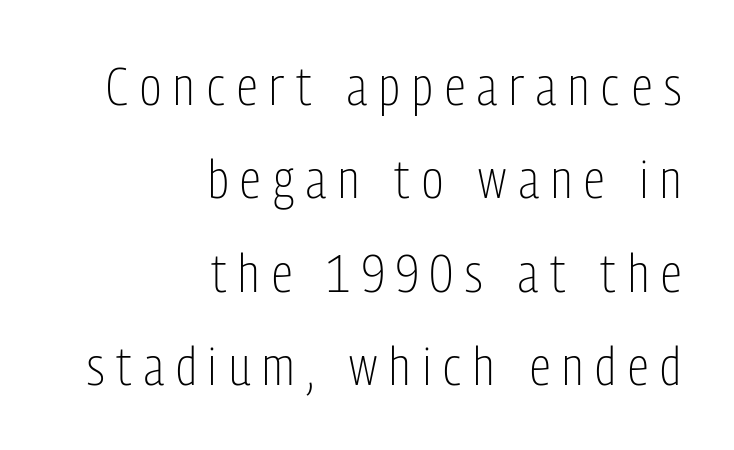
Each row of text sits above clean, open space. Style check: upright. Leftover space on each line is placed entirely before the opening word. The typesetting does not lean heavy: it is not bold. Font category for this specimen: sans-serif.
